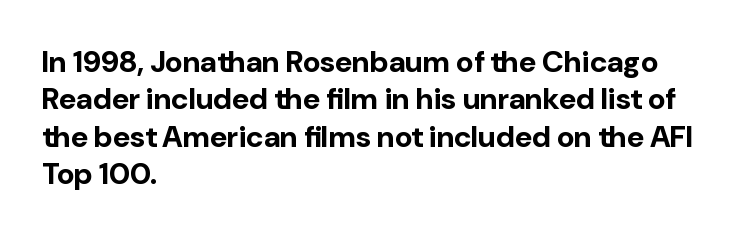
No extra tracking has been applied to these lines. Quick note: not italic, upright. Students, this is bold: see how much ink each stroke carries. Glance below the letters and you will spot only blank space. The passage shown is typed in a proportional face where columns would drift.
